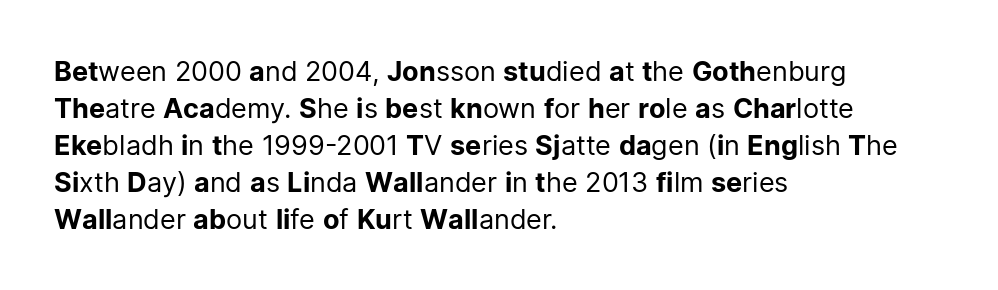
Q: Is the text bold? A: No.
Q: Is the text italic (slanted)? A: No, it is upright.
Q: Is the text underlined? A: No.
Q: How is the paragraph aligned? A: Left-aligned.
Q: Is the spacing between letters normal or unusually wide? A: Normal.
Q: Is the spacing between lines tight, normal or loose? A: Normal.
